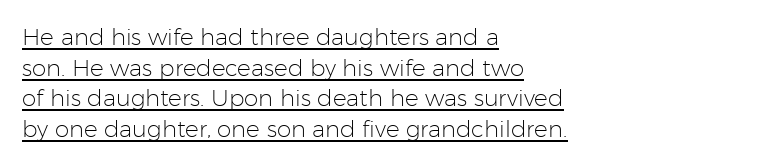
{"italic": "no", "bold": "no", "underline": "yes", "align": "left", "line_spacing": "normal", "line_spacing_ratio": 1.33, "letter_spacing": "normal", "letter_spacing_em": 0.0, "glyph_px": 23}
